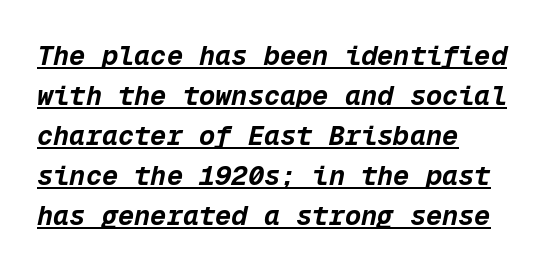
The image shows 27 px bold type, italic (leaning right); set left-aligned, normal line spacing (1.48x), normal letter spacing, underlined.
